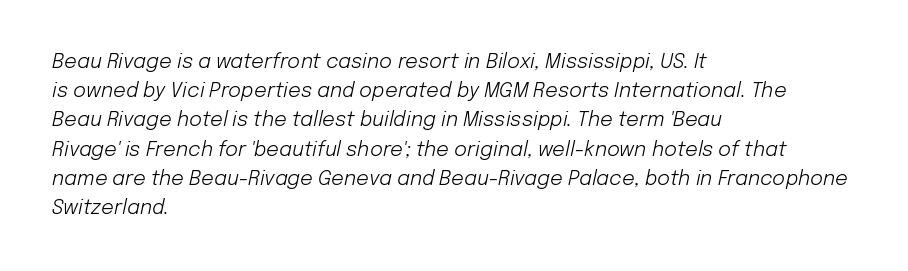
Q: Is the text bold? A: No.
Q: Is the text italic (slanted)? A: Yes, it leans right by about 12 degrees.
Q: Is the text underlined? A: No.
Q: How is the paragraph aligned? A: Left-aligned.
Q: Is the spacing between letters normal or unusually wide? A: Normal.
Q: Is the spacing between lines tight, normal or loose? A: Normal.
